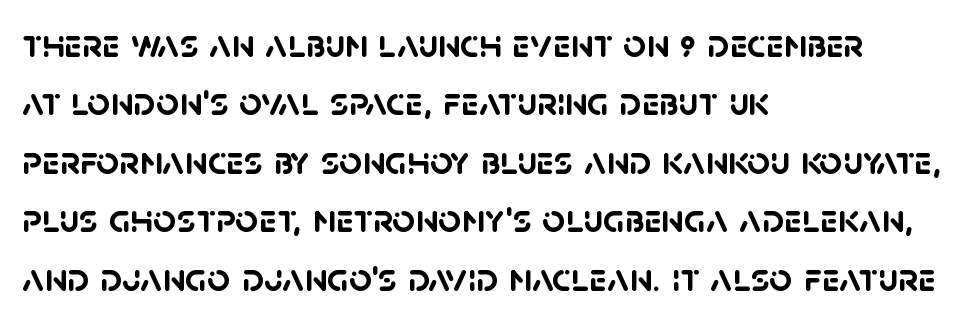
{"serif": "no", "bold": "yes", "weight": "semibold", "width": "normal", "stroke_contrast": "low", "x_height": "large", "monospaced": "no", "underline": "no", "align": "left", "line_spacing": "normal", "line_spacing_ratio": 1.46, "letter_spacing": "normal", "letter_spacing_em": 0.0, "glyph_px": 40}
